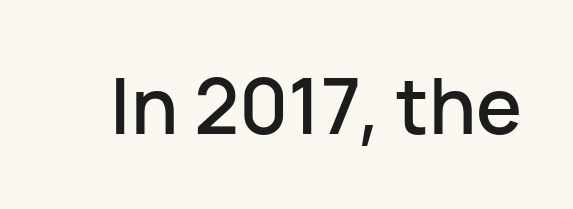
Between one letter and the next there's only the usual sliver of space. Is this a sans? Yes — the strokes have no serifs. This rendering features lettering with no underline. This is the regular roman posture of the typeface. Each letter keeps its own natural width here, so spacing adapts to shape.
